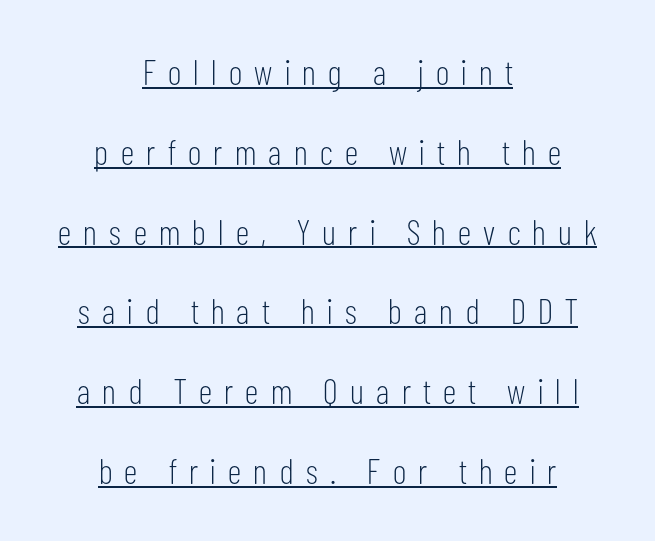
{"serif": "no", "italic": "no", "bold": "no", "weight": "light", "width": "condensed", "stroke_contrast": "low", "x_height": "medium", "monospaced": "no", "underline": "yes", "align": "center", "line_spacing": "loose", "line_spacing_ratio": 2.28, "letter_spacing": "wide", "letter_spacing_em": 0.35, "glyph_px": 35}
